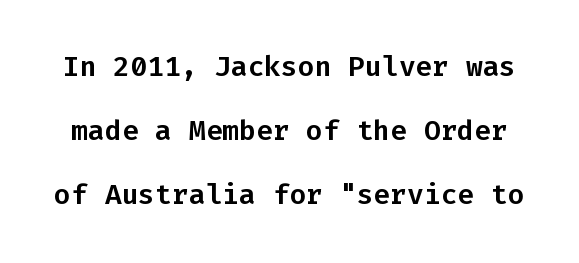
Q: Is the text italic (slanted)? A: No, it is upright.
Q: Is the typeface a serif or a sans-serif typeface? A: Sans-serif.
Q: Is the text underlined? A: No.
Q: Is the spacing between letters normal or unusually wide? A: Normal.
Q: Is the spacing between lines tight, normal or loose? A: Loose.
Q: Width (condensed, normal, or wide)? A: Normal.
Q: Stroke contrast? A: Low.
Q: x-height? A: Medium.
Q: Monospaced? A: Yes.
